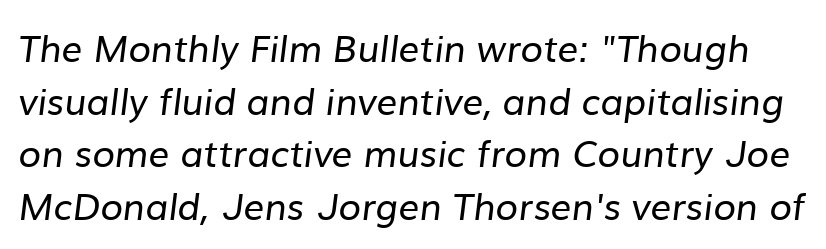
Does the leading feel generous? No, just average. To sum up the face: it is a sans, with no serifs. The foot of each line stays bare and open. This sample has the flowing, uneven cadence of proportional lettering. These glyphs show unthickened strokes, regular width or finer.
